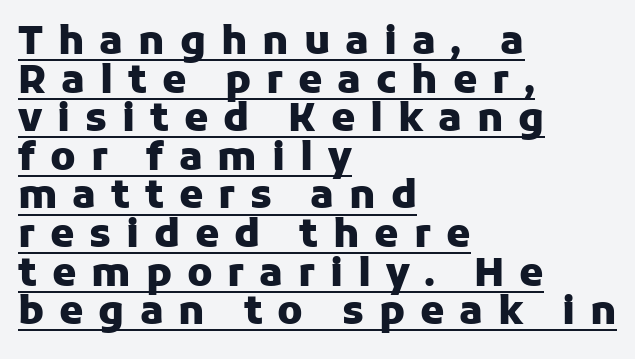
{"serif": "no", "italic": "no", "bold": "yes", "weight": "heavy", "width": "normal", "stroke_contrast": "low", "x_height": "medium", "monospaced": "no", "underline": "yes", "align": "left", "line_spacing": "tight", "line_spacing_ratio": 0.99, "letter_spacing": "wide", "letter_spacing_em": 0.38, "glyph_px": 39}
